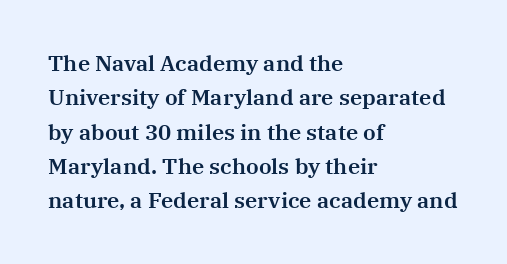
Q: Is the text italic (slanted)? A: No, it is upright.
Q: Is the text underlined? A: No.
Q: How is the paragraph aligned? A: Left-aligned.
Q: Is the spacing between letters normal or unusually wide? A: Normal.
Q: Is the spacing between lines tight, normal or loose? A: Normal.
